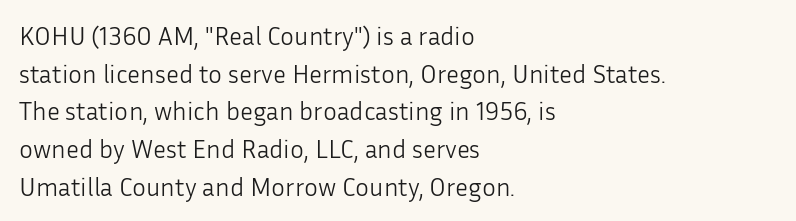
Q: Is the text bold? A: No.
Q: Is the text italic (slanted)? A: No, it is upright.
Q: Is the text underlined? A: No.
Q: How is the paragraph aligned? A: Left-aligned.
Q: Is the spacing between letters normal or unusually wide? A: Normal.
Q: Is the spacing between lines tight, normal or loose? A: Normal.
